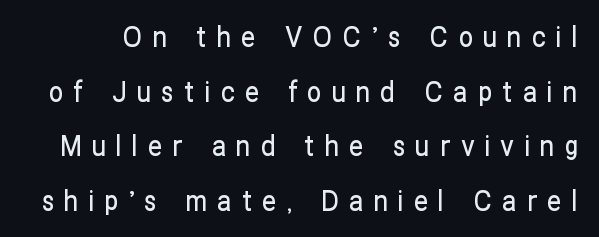
Q: Is the text italic (slanted)? A: No, it is upright.
Q: Is the typeface a serif or a sans-serif typeface? A: Sans-serif.
Q: Is the text underlined? A: No.
Q: Is the spacing between letters normal or unusually wide? A: Unusually wide.
Q: Is the spacing between lines tight, normal or loose? A: Loose.
Q: Width (condensed, normal, or wide)? A: Condensed.
Q: Stroke contrast? A: Low.
Q: x-height? A: Medium.
Q: Monospaced? A: No.
